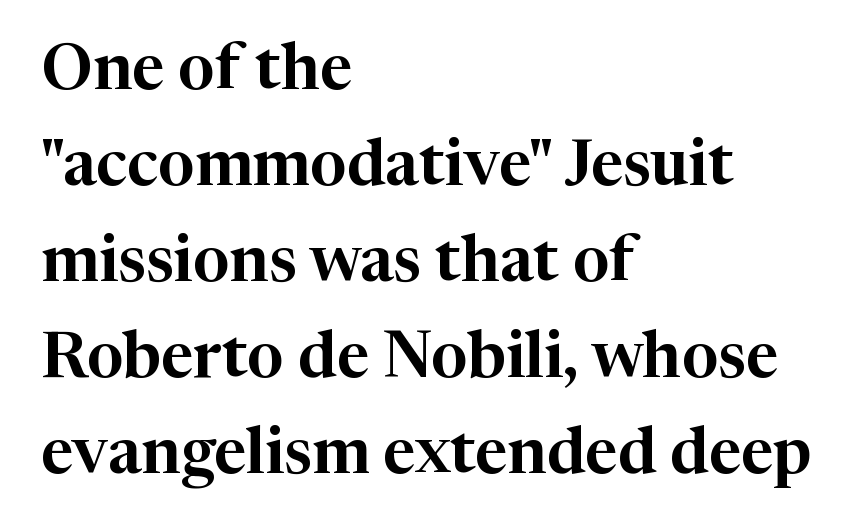
{"serif": "yes", "italic": "no", "width": "normal", "stroke_contrast": "high", "x_height": "medium", "monospaced": "no", "underline": "no", "align": "left", "line_spacing": "normal", "line_spacing_ratio": 1.5, "letter_spacing": "normal", "letter_spacing_em": 0.0, "glyph_px": 64}
